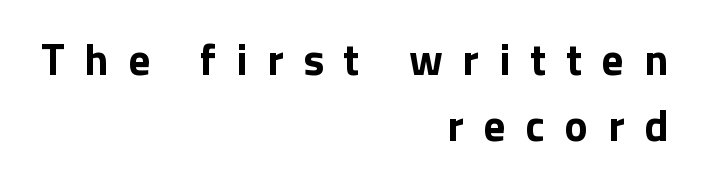
The space between consecutive lines is moderate. What stands out about the letter spacing? Its width — letters are far apart. Descenders hang freely into open space. The glyphs have the mass of a bold cut. Unlike italic type, these characters show no tilt at all.
